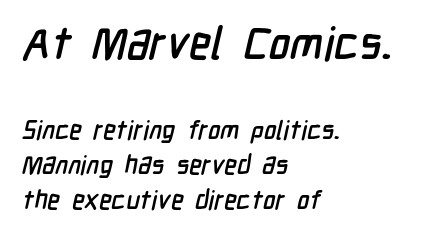
Q: Is the typeface a serif or a sans-serif typeface? A: Sans-serif.
Q: Is the text underlined? A: No.
Q: How is the paragraph aligned? A: Left-aligned.
Q: Is the spacing between letters normal or unusually wide? A: Normal.
Q: Is the spacing between lines tight, normal or loose? A: Normal.
Q: Which block of text is set in a larger size, the first (top) or the second (bottom)? A: The first (top) one.
Q: Width (condensed, normal, or wide)? A: Condensed.
Q: Stroke contrast? A: Low.
Q: x-height? A: Medium.
Q: Monospaced? A: No.
